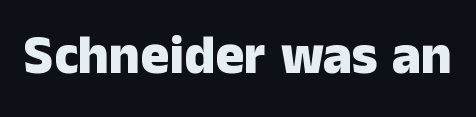
{"serif": "no", "italic": "no", "bold": "yes", "weight": "heavy", "width": "normal", "stroke_contrast": "low", "x_height": "medium", "monospaced": "no", "underline": "no", "letter_spacing": "normal", "letter_spacing_em": 0.0, "glyph_px": 54}
